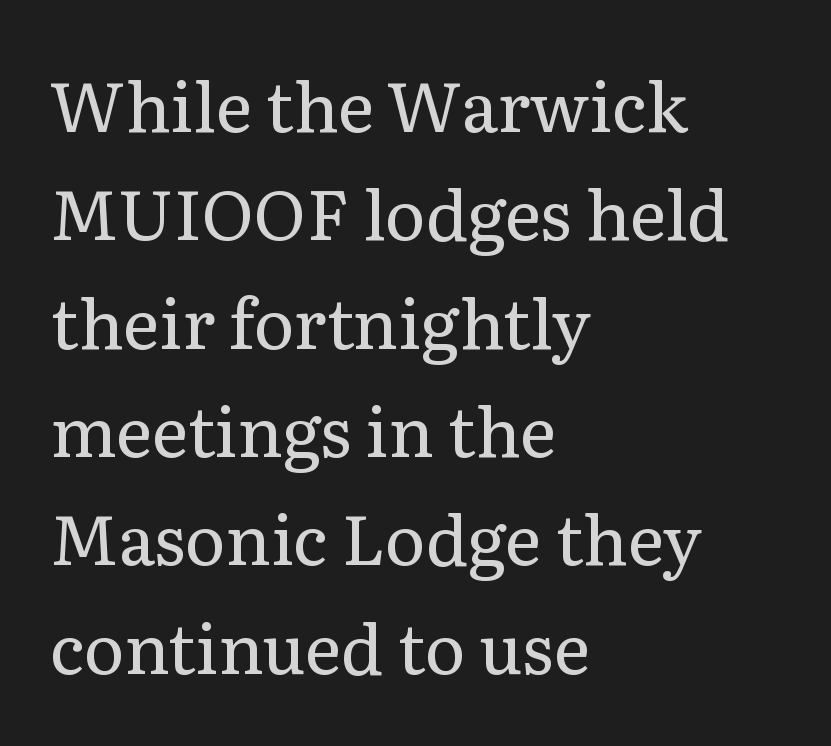
How would I describe the line gaps? Plain and ordinary. Type without underlining. Every character sits straight up, as roman type does. In terms of letterform style, serifs are clearly present.
